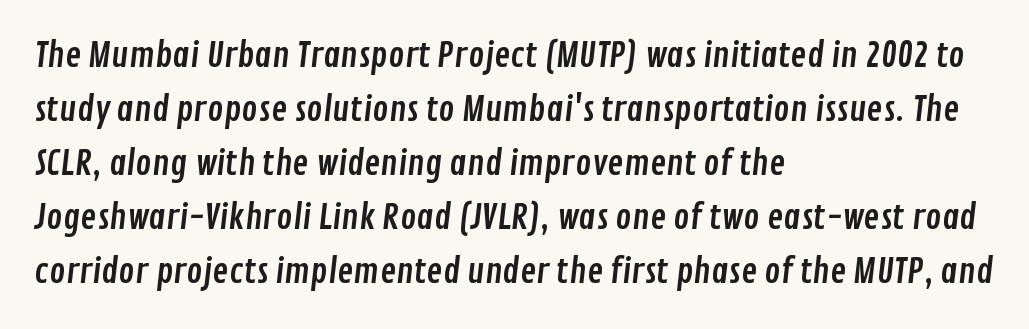
{"serif": "no", "width": "condensed", "stroke_contrast": "low", "x_height": "medium", "monospaced": "no", "underline": "no", "align": "left", "line_spacing": "normal", "line_spacing_ratio": 1.59, "letter_spacing": "normal", "letter_spacing_em": 0.0, "glyph_px": 34}
